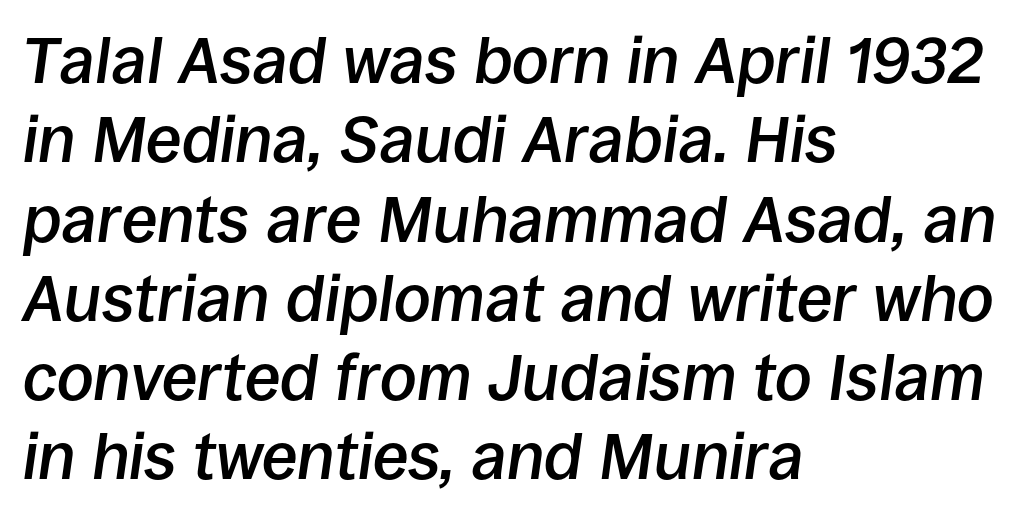
In terms of letterspacing, this is plain default setting. The string is rendered with underlining switched off. The passage shown is typed in a proportional face where columns would drift. The font is running at a semibold setting, under full bold. Italic: yes, the glyphs are oblique. Caption: multi-line text, flush left, ragged right.
